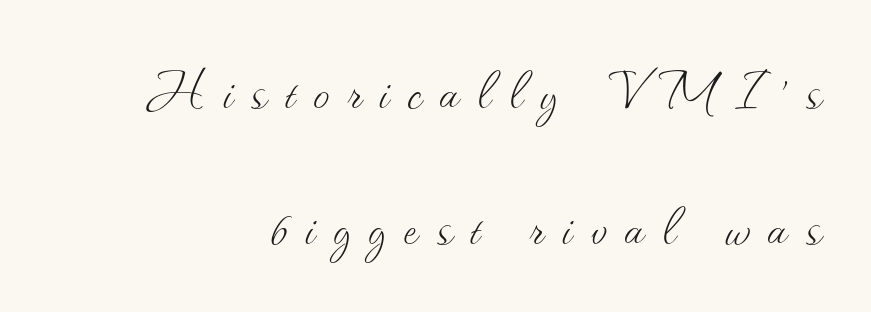
The image shows 66 px thin type; set right-aligned, loose line spacing (2.06x), unusually wide letter spacing (+0.28 em), not underlined; medium stroke contrast and a small x-height.
